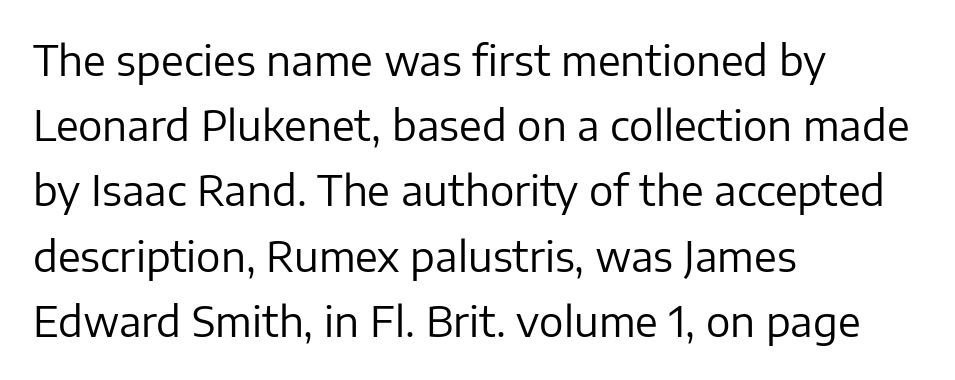
This sample uses an upright cut, with every glyph sitting square on the baseline. This sample uses plain, unmodified letter spacing. Each letter keeps its own natural width here, so spacing adapts to shape. The face used here is a sans, in the tradition of grotesques and geometrics.
